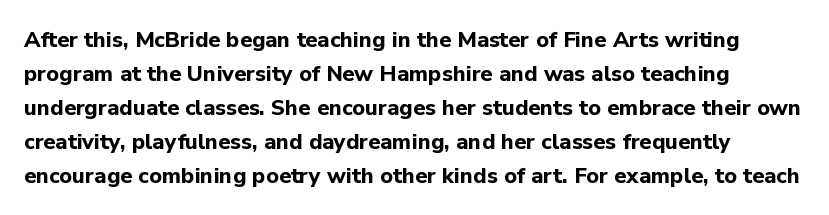
The image shows 22 px bold type, upright; set normal line spacing (1.54x), normal letter spacing, not underlined.
